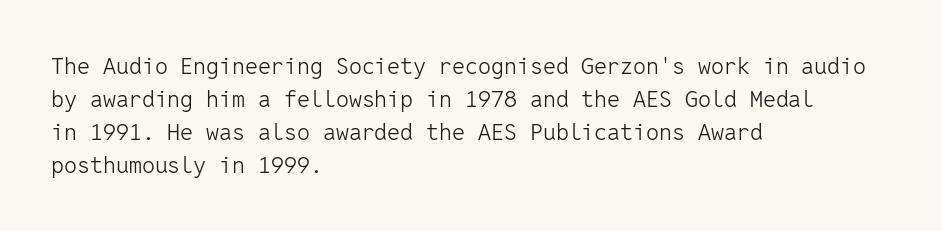
{"italic": "no", "bold": "no", "underline": "no", "align": "left", "line_spacing": "normal", "line_spacing_ratio": 1.44, "letter_spacing": "normal", "letter_spacing_em": 0.0, "glyph_px": 23}
